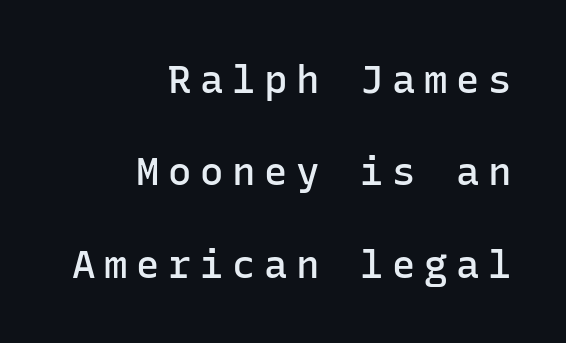
{"serif": "no", "italic": "no", "bold": "semi", "weight": "semibold", "width": "normal", "stroke_contrast": "low", "x_height": "medium", "monospaced": "yes", "underline": "no", "align": "right", "line_spacing": "loose", "line_spacing_ratio": 2.37, "letter_spacing": "wide", "letter_spacing_em": 0.22, "glyph_px": 39}
